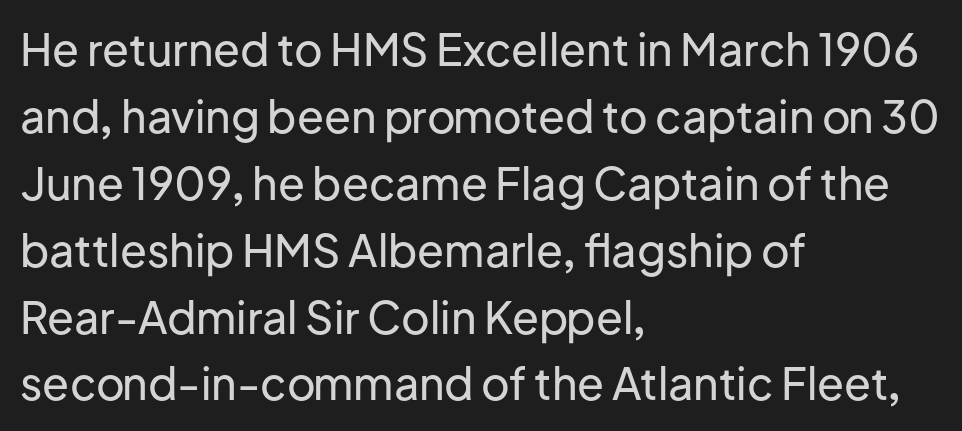
Q: Is the text italic (slanted)? A: No, it is upright.
Q: Is the typeface a serif or a sans-serif typeface? A: Sans-serif.
Q: Is the text underlined? A: No.
Q: How is the paragraph aligned? A: Left-aligned.
Q: Is the spacing between letters normal or unusually wide? A: Normal.
Q: Is the spacing between lines tight, normal or loose? A: Normal.
Q: Width (condensed, normal, or wide)? A: Normal.
Q: Stroke contrast? A: Low.
Q: x-height? A: Medium.
Q: Monospaced? A: No.
